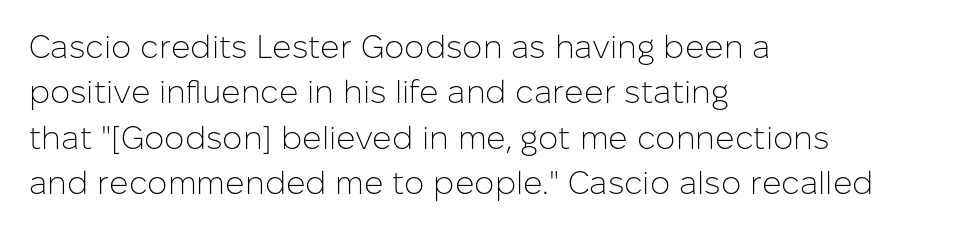
Decoration check: the copy has no underline. The rows are spaced the way most documents space them. Heft: none added — not bold. A roman cut, with each character standing at attention.
